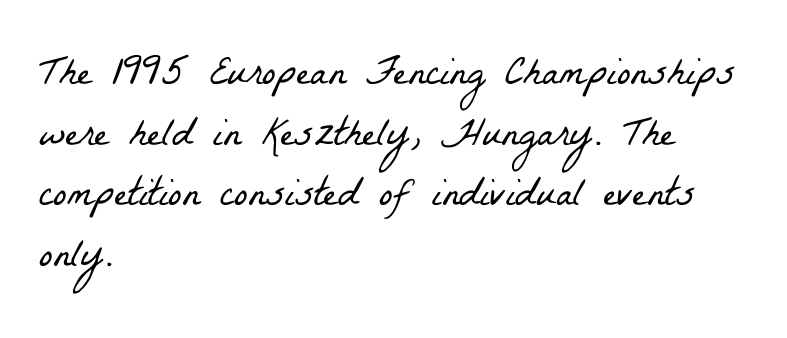
The image shows 41 px light, condensed serif type; set left-aligned, normal line spacing (1.48x), normal letter spacing, not underlined; low stroke contrast and a medium x-height.
